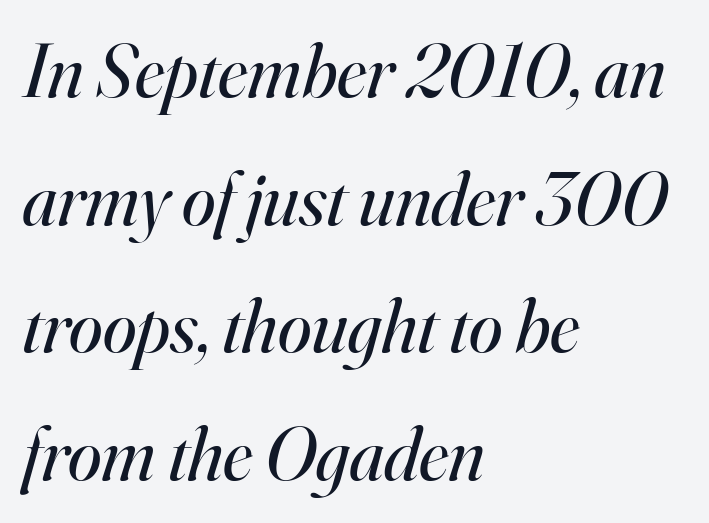
Honestly, there is no underline to notice here at all. The designer went with a serif here, giving each stem small feet. Reading down the column, the eye jumps a familiar distance to each next line. An italicized treatment has been applied to the whole sample. Words appear dense and cohesive because spacing is normal. Spacing verdict: proportional, widths tailored to each character.
